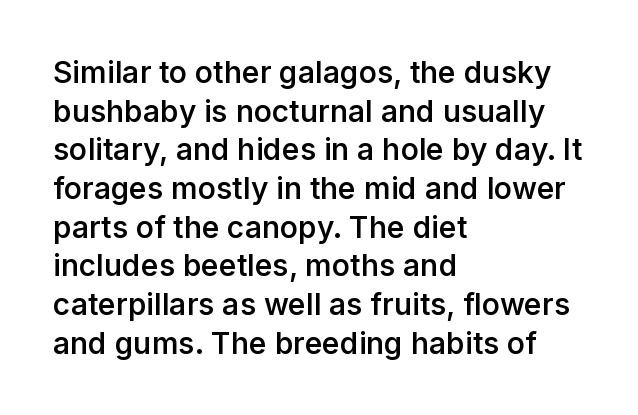
Q: Is the text bold? A: Semi-bold.
Q: Is the text italic (slanted)? A: No, it is upright.
Q: Is the typeface a serif or a sans-serif typeface? A: Sans-serif.
Q: Is the text underlined? A: No.
Q: How is the paragraph aligned? A: Left-aligned.
Q: Is the spacing between letters normal or unusually wide? A: Normal.
Q: Is the spacing between lines tight, normal or loose? A: Normal.
Q: Width (condensed, normal, or wide)? A: Normal.
Q: Stroke contrast? A: Low.
Q: x-height? A: Medium.
Q: Monospaced? A: No.
